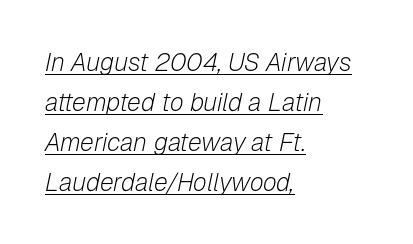
Q: Is the text bold? A: No.
Q: Is the text italic (slanted)? A: Yes, it leans right by about 12 degrees.
Q: Is the text underlined? A: Yes.
Q: How is the paragraph aligned? A: Left-aligned.
Q: Is the spacing between letters normal or unusually wide? A: Normal.
Q: Is the spacing between lines tight, normal or loose? A: Normal.
